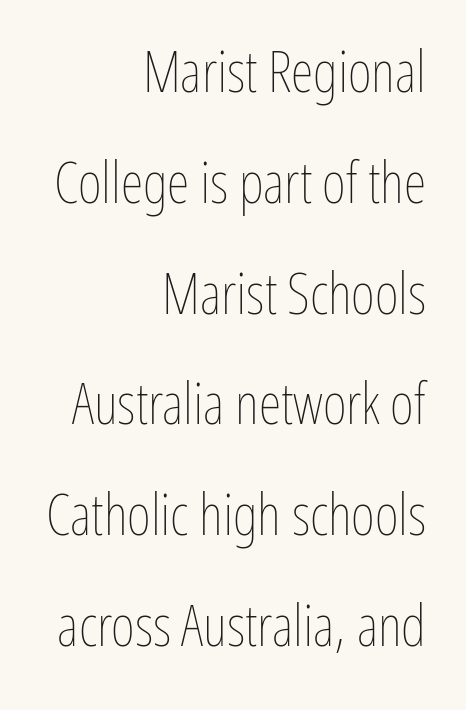
{"italic": "no", "bold": "no", "weight": "thin", "width": "condensed", "stroke_contrast": "low", "x_height": "medium", "monospaced": "no", "underline": "no", "align": "right", "line_spacing": "loose", "line_spacing_ratio": 1.91, "letter_spacing": "normal", "letter_spacing_em": 0.0, "glyph_px": 58}
